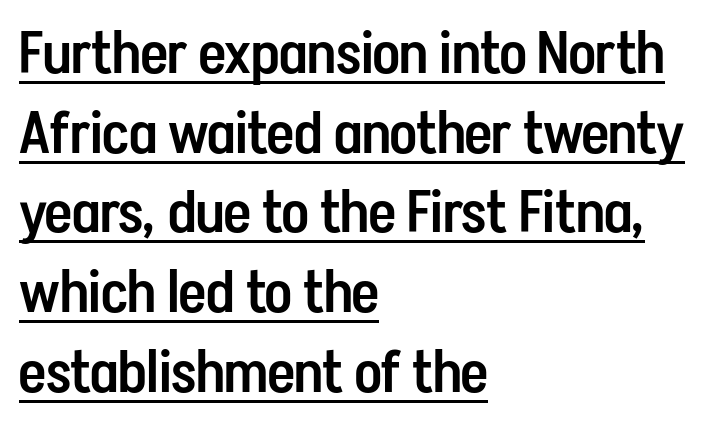
The image shows 59 px semibold, condensed sans-serif type, upright; set left-aligned, normal line spacing (1.35x), normal letter spacing, underlined; low stroke contrast and a medium x-height.
